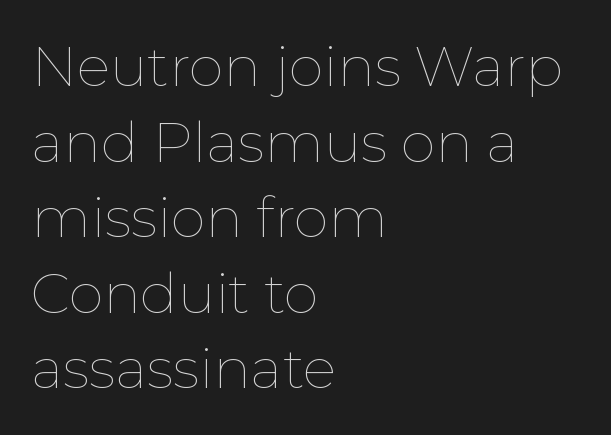
The image shows 56 px thin type, upright; set left-aligned, normal line spacing (1.35x), normal letter spacing, not underlined; low stroke contrast and a medium x-height.
